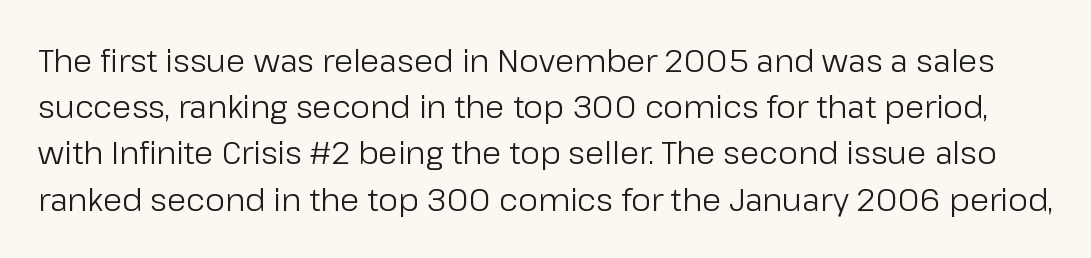
{"serif": "no", "italic": "no", "bold": "no", "weight": "regular", "width": "normal", "stroke_contrast": "low", "x_height": "medium", "monospaced": "no", "underline": "no", "line_spacing": "normal", "line_spacing_ratio": 1.49, "letter_spacing": "normal", "letter_spacing_em": 0.0, "glyph_px": 31}
